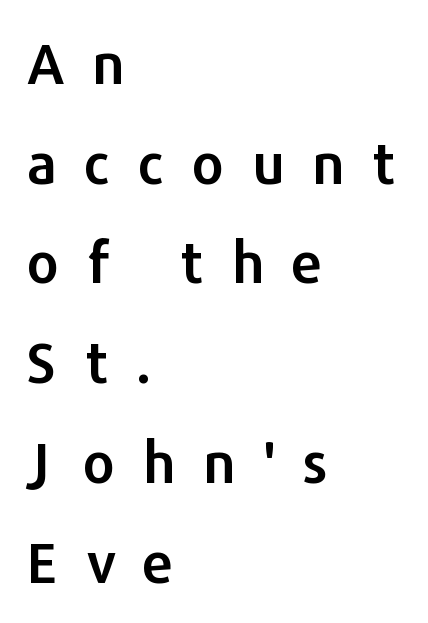
Q: Is the text italic (slanted)? A: No, it is upright.
Q: Is the typeface a serif or a sans-serif typeface? A: Sans-serif.
Q: Is the text underlined? A: No.
Q: How is the paragraph aligned? A: Left-aligned.
Q: Is the spacing between letters normal or unusually wide? A: Unusually wide.
Q: Width (condensed, normal, or wide)? A: Normal.
Q: Stroke contrast? A: Low.
Q: x-height? A: Medium.
Q: Monospaced? A: No.
